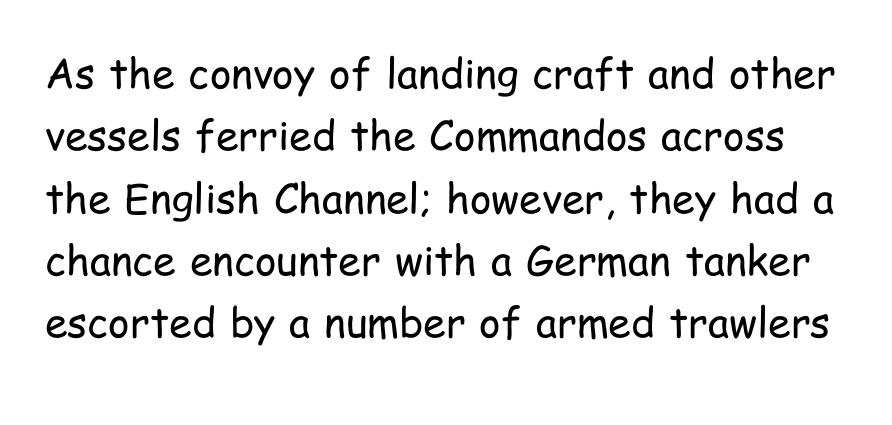
Q: Is the text bold? A: No.
Q: Is the text italic (slanted)? A: No, it is upright.
Q: Is the typeface a serif or a sans-serif typeface? A: Sans-serif.
Q: Is the text underlined? A: No.
Q: Is the spacing between letters normal or unusually wide? A: Normal.
Q: Is the spacing between lines tight, normal or loose? A: Normal.
Q: Width (condensed, normal, or wide)? A: Condensed.
Q: Stroke contrast? A: Low.
Q: x-height? A: Medium.
Q: Monospaced? A: No.
